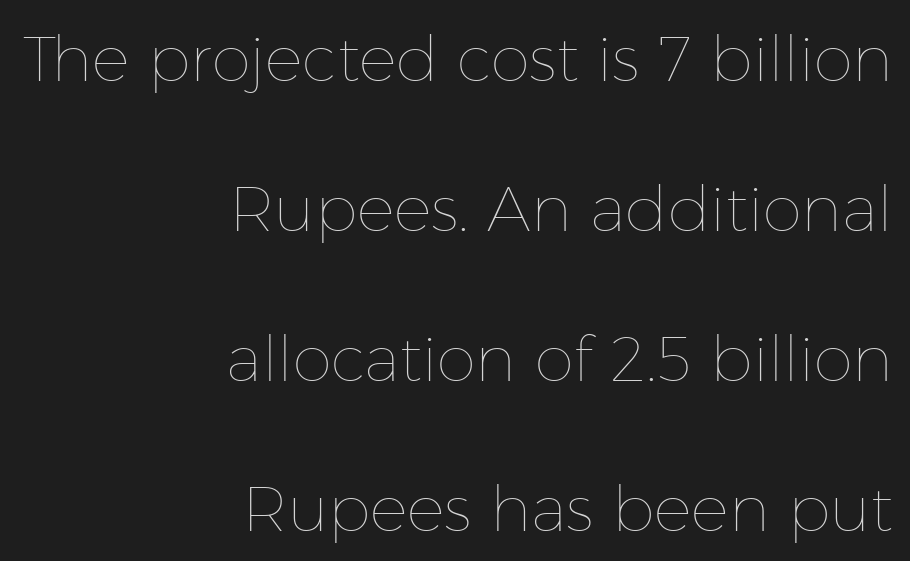
{"italic": "no", "bold": "no", "weight": "thin", "width": "normal", "stroke_contrast": "low", "x_height": "medium", "monospaced": "no", "underline": "no", "align": "right", "line_spacing": "loose", "line_spacing_ratio": 2.38, "letter_spacing": "normal", "letter_spacing_em": 0.0, "glyph_px": 63}
